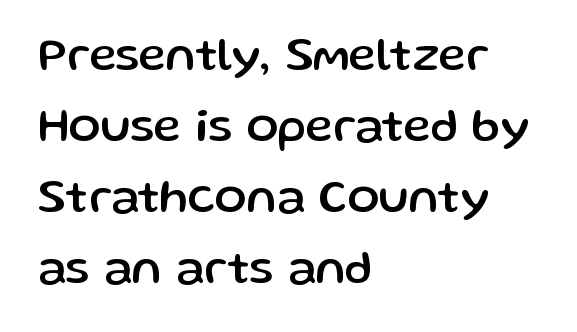
The image shows 47 px sans-serif type, upright; set left-aligned, normal line spacing (1.51x), normal letter spacing, not underlined; low stroke contrast and a medium x-height.
